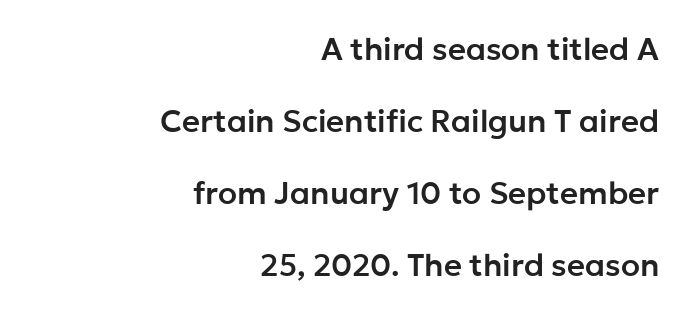
The image shows 31 px sans-serif type, upright; set right-aligned, loose line spacing (2.32x), normal letter spacing, not underlined; low stroke contrast and a medium x-height.
